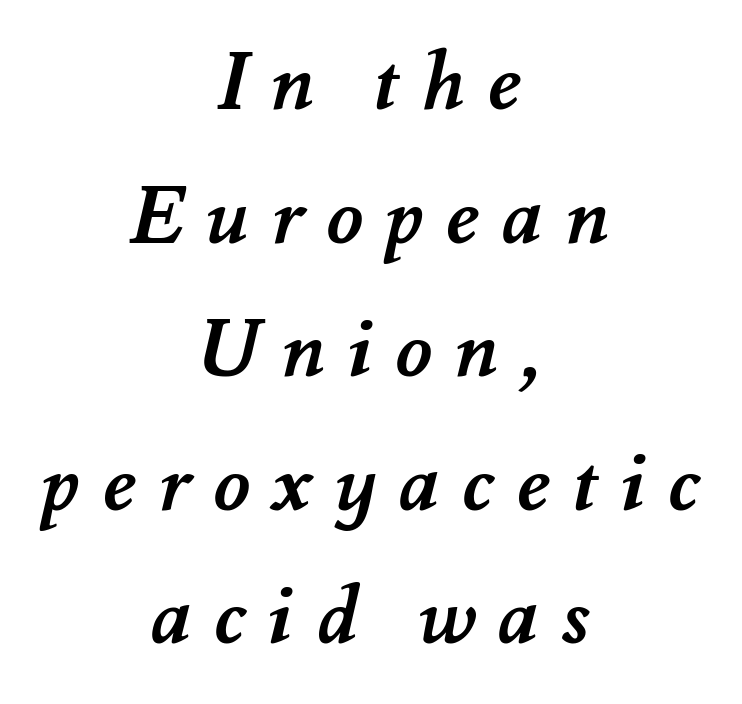
The image shows 80 px semibold type; set centered, normal line spacing (1.67x), unusually wide letter spacing (+0.28 em), not underlined; medium stroke contrast and a small x-height.
